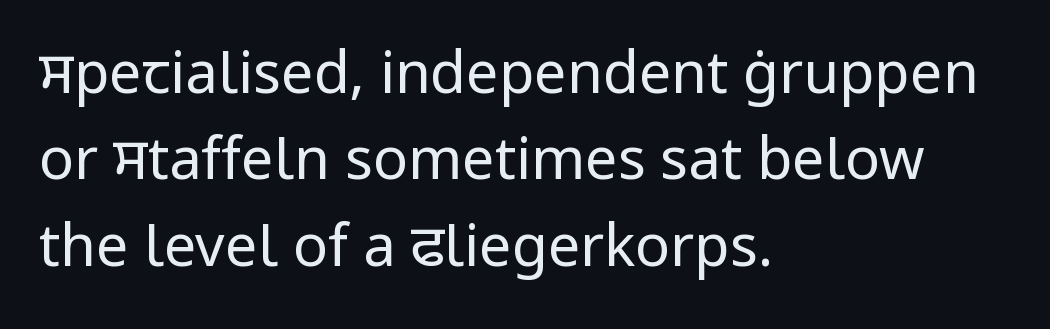
{"serif": "no", "italic": "no", "bold": "no", "weight": "regular", "width": "normal", "stroke_contrast": "low", "x_height": "medium", "monospaced": "no", "underline": "no", "align": "left", "line_spacing": "normal", "line_spacing_ratio": 1.49, "letter_spacing": "normal", "letter_spacing_em": 0.0, "glyph_px": 58}
